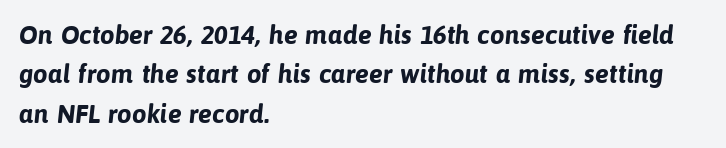
Is the type bold? Yes — the strokes are clearly thick and heavy. Line beginnings align vertically; line endings do not. The specimen omits any rule beneath the text block's lines. The horizontal fit of the characters is conventional and even. These lines sit exactly where default settings would place them.
